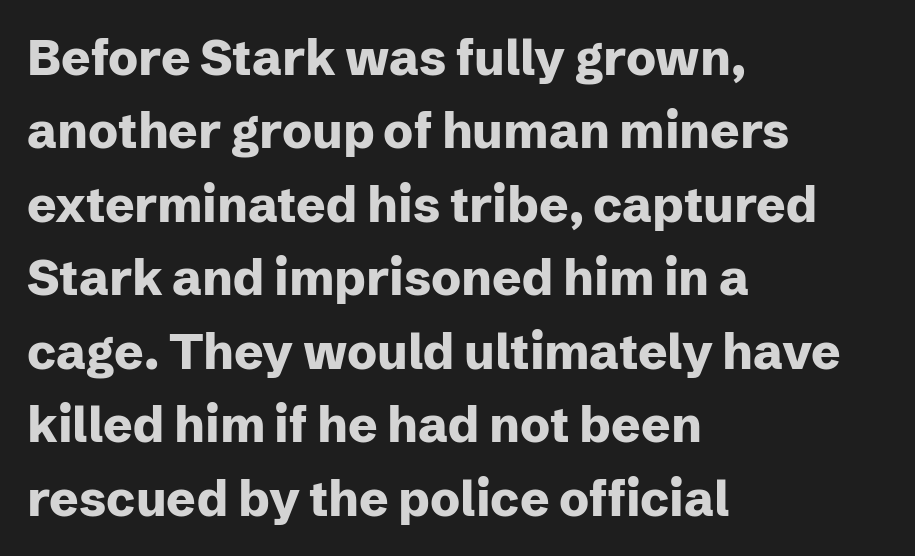
{"serif": "no", "italic": "no", "bold": "yes", "weight": "heavy", "width": "normal", "stroke_contrast": "low", "x_height": "medium", "monospaced": "no", "underline": "no", "align": "left", "line_spacing": "normal", "line_spacing_ratio": 1.5, "letter_spacing": "normal", "letter_spacing_em": 0.0, "glyph_px": 49}
